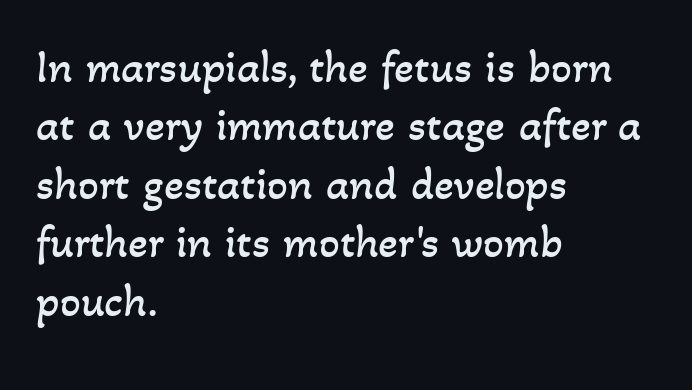
The image shows 46 px regular-weight type; set left-aligned, normal line spacing (1.27x), normal letter spacing, not underlined; low stroke contrast and a small x-height.
